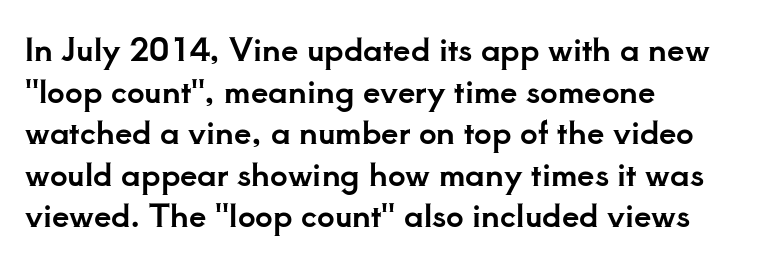
Look at the tracking — it's just the regular setting, nothing added. The block of text has a typical density, with ordinary space between rows. The paragraph has a hard left edge and a soft right edge. Nobody drew a line under any word here. The letters advance in unequal steps, a hallmark of proportional type.
